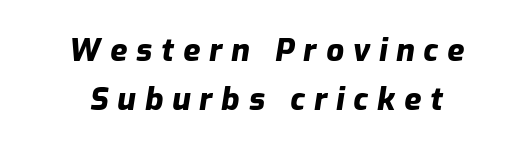
Q: Is the text bold? A: Yes.
Q: Is the text italic (slanted)? A: Yes, it leans right by about 9 degrees.
Q: Is the text underlined? A: No.
Q: How is the paragraph aligned? A: Centered.
Q: Is the spacing between letters normal or unusually wide? A: Unusually wide.
Q: Is the spacing between lines tight, normal or loose? A: Normal.
Q: Width (condensed, normal, or wide)? A: Normal.
Q: Stroke contrast? A: Low.
Q: x-height? A: Medium.
Q: Monospaced? A: No.
